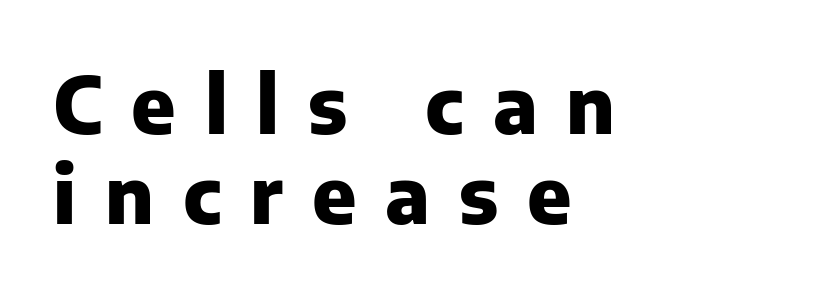
The image shows 78 px heavy sans-serif type, upright; set left-aligned, tight line spacing (1.15x), unusually wide letter spacing (+0.37 em), not underlined; low stroke contrast and a medium x-height.
